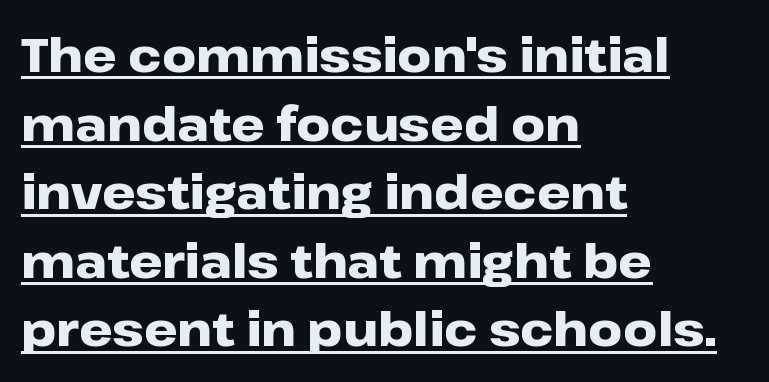
The image shows 47 px heavy, wide sans-serif type, upright; set left-aligned, normal line spacing (1.46x), normal letter spacing, underlined; low stroke contrast and a medium x-height.
